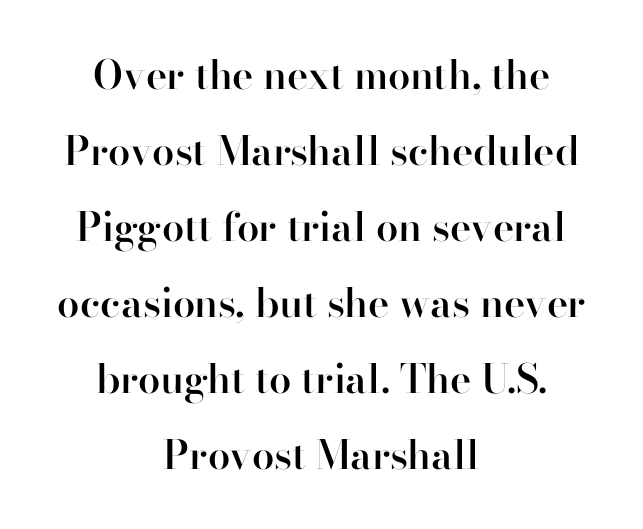
Varying glyph widths throughout — classic text-font behaviour. Rendered with straight, roman letterforms. The compositor balanced each line on the midline. I'd call this a serif setting — the letters wear small feet. Descenders are the only things crossing below the line. If you measured baseline to baseline, you'd find a long distance.
